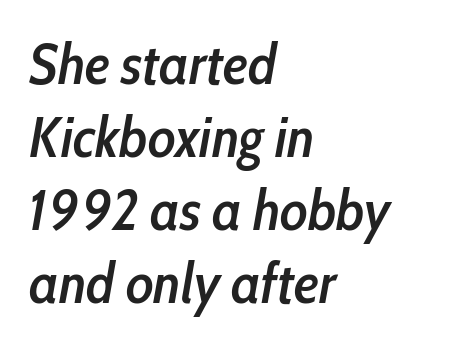
Think of a printed novel: that variable character pitch is what you see here. The letterforms sit shoulder to shoulder at normal distance. Typographic density is moderately raised because the face is semibold. Rows of type keep a routine distance in the vertical direction. The rag falls on the right side of this text block. Descenders are the only things crossing below the line.
